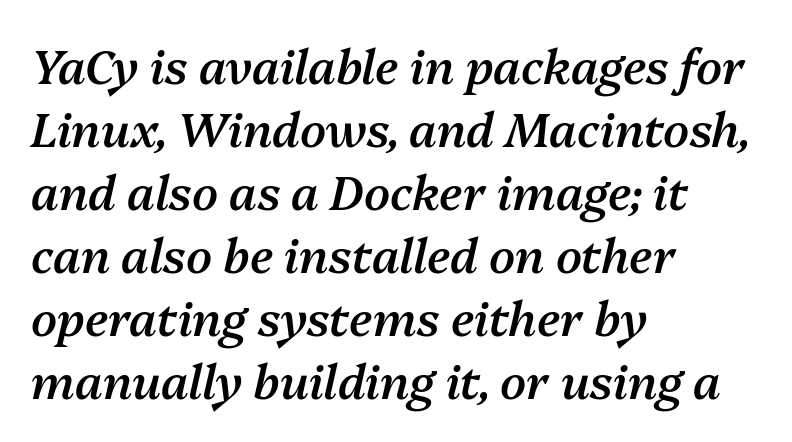
The image shows 47 px semibold type, italic (leaning right); set left-aligned, normal line spacing (1.34x), normal letter spacing, not underlined; medium stroke contrast and a medium x-height.
